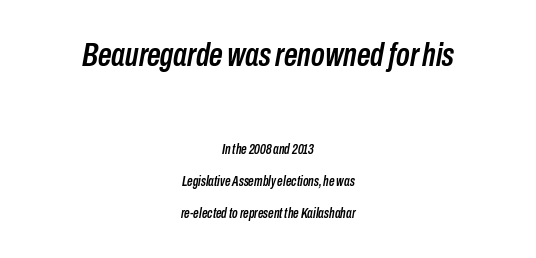
The image shows 34 px condensed type, italic (leaning right); set centered, loose line spacing (2.29x), normal letter spacing, not underlined; the first (top) block is 2.43x larger; low stroke contrast and a medium x-height.
